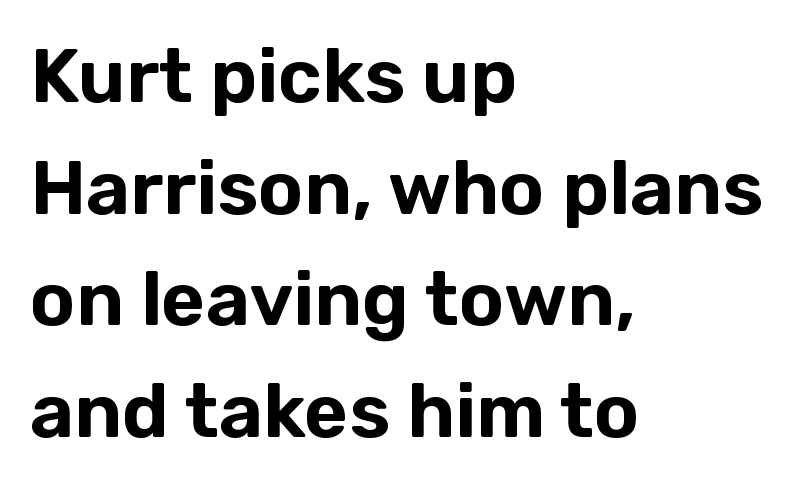
Spacing between characters is what you'd get straight out of the box. The glyphs are unaccompanied by any horizontal stroke below them. These lines are set flush left with a ragged right edge. The passage shown is typeset with a sans-serif family.
